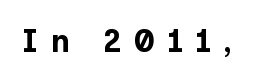
Q: Is the text bold? A: Yes.
Q: Is the text italic (slanted)? A: No, it is upright.
Q: Is the typeface a serif or a sans-serif typeface? A: Sans-serif.
Q: Is the text underlined? A: No.
Q: Is the spacing between letters normal or unusually wide? A: Unusually wide.
Q: Width (condensed, normal, or wide)? A: Normal.
Q: Stroke contrast? A: Low.
Q: x-height? A: Medium.
Q: Monospaced? A: No.
